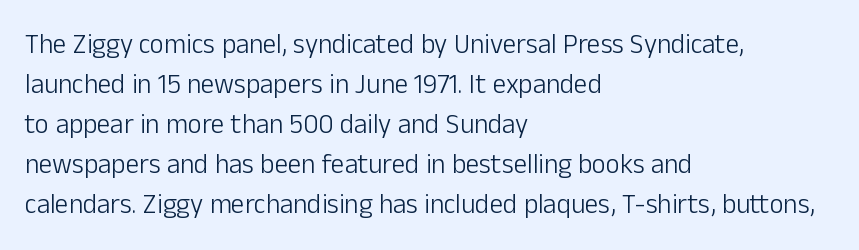
Q: Is the text bold? A: No.
Q: Is the text italic (slanted)? A: No, it is upright.
Q: Is the text underlined? A: No.
Q: How is the paragraph aligned? A: Left-aligned.
Q: Is the spacing between letters normal or unusually wide? A: Normal.
Q: Is the spacing between lines tight, normal or loose? A: Normal.
